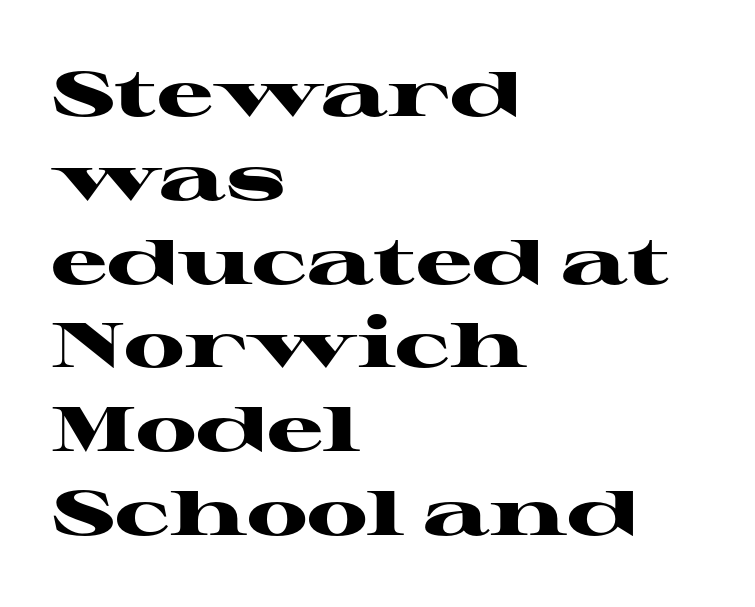
Leading: standard. Set as a true bold cut, around the 700 mark. Reading down the block, your eye returns to a fixed left position each line. Default kerning and tracking; the words read as compact shapes.
